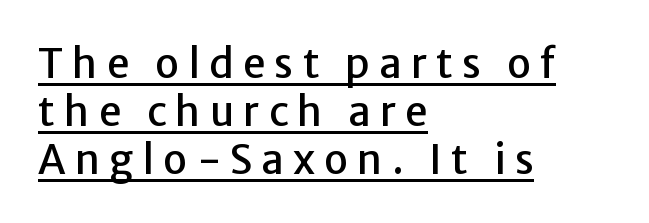
Q: Is the text italic (slanted)? A: No, it is upright.
Q: Is the typeface a serif or a sans-serif typeface? A: Sans-serif.
Q: Is the text underlined? A: Yes.
Q: How is the paragraph aligned? A: Left-aligned.
Q: Is the spacing between letters normal or unusually wide? A: Unusually wide.
Q: Width (condensed, normal, or wide)? A: Normal.
Q: Stroke contrast? A: Low.
Q: x-height? A: Medium.
Q: Monospaced? A: No.
